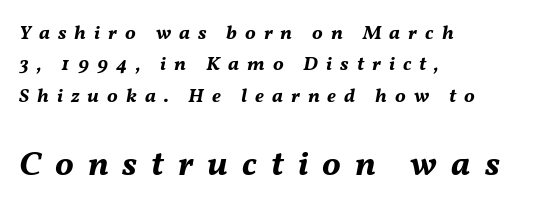
Q: Is the text bold? A: Yes.
Q: Is the text italic (slanted)? A: Yes, it leans right by about 11 degrees.
Q: Is the text underlined? A: No.
Q: How is the paragraph aligned? A: Left-aligned.
Q: Is the spacing between letters normal or unusually wide? A: Unusually wide.
Q: Is the spacing between lines tight, normal or loose? A: Normal.
Q: Which block of text is set in a larger size, the first (top) or the second (bottom)? A: The second (bottom) one.
Q: Width (condensed, normal, or wide)? A: Normal.
Q: Stroke contrast? A: Medium.
Q: x-height? A: Medium.
Q: Monospaced? A: No.
